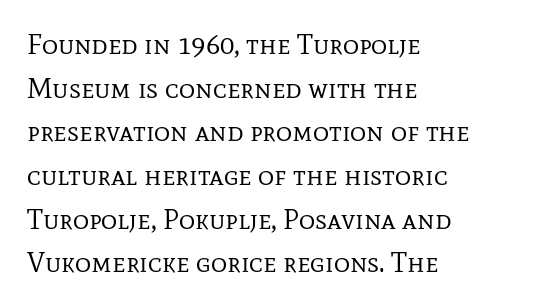
{"serif": "yes", "italic": "no", "bold": "no", "weight": "regular", "width": "normal", "stroke_contrast": "low", "x_height": "medium", "monospaced": "no", "underline": "no", "align": "left", "line_spacing": "normal", "line_spacing_ratio": 1.56, "letter_spacing": "normal", "letter_spacing_em": 0.0, "glyph_px": 28}
